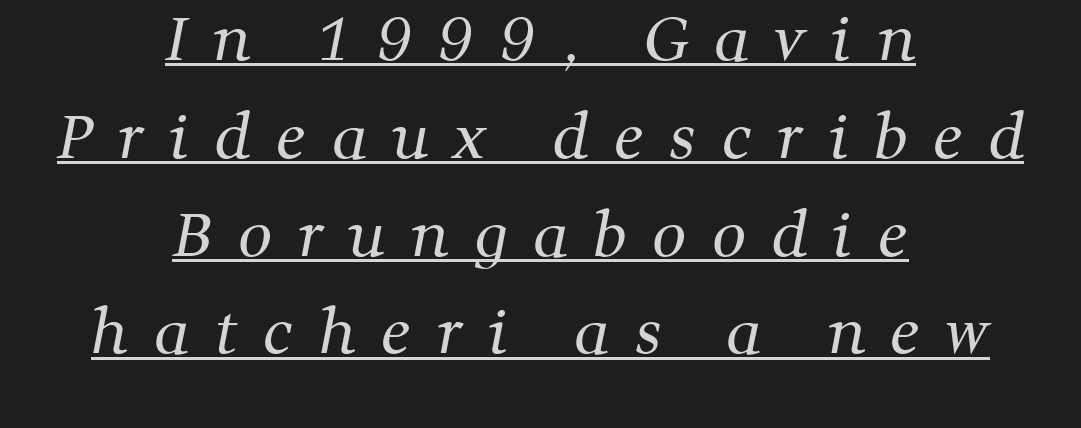
The paragraph shown floats in the horizontal middle. This is underlined copy, the kind a proofreader might mark for attention. The letters advance in unequal steps, a hallmark of proportional type. To sum up the face: it has serifs. Does extra space separate the letters? Yes, quite a lot of it.
